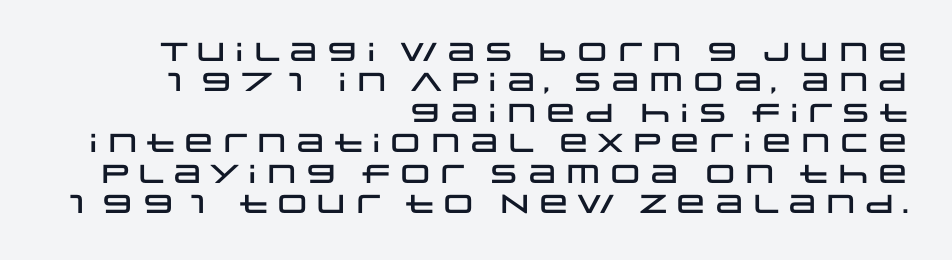
Q: Is the text italic (slanted)? A: No, it is upright.
Q: Is the text underlined? A: No.
Q: How is the paragraph aligned? A: Right-aligned.
Q: Is the spacing between letters normal or unusually wide? A: Normal.
